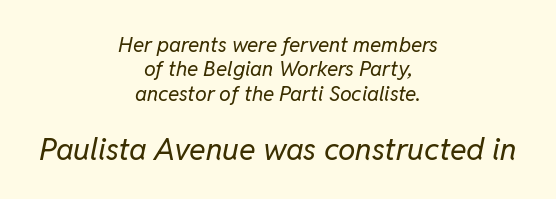
{"italic": "yes", "lean": "right", "slant_degrees": 11, "bold": "no", "weight": "regular", "width": "normal", "stroke_contrast": "low", "x_height": "medium", "monospaced": "no", "underline": "no", "align": "center", "line_spacing_ratio": 1.16, "letter_spacing": "normal", "letter_spacing_em": 0.0, "larger_block": "second", "size_ratio": 1.48, "glyph_px": 31}
